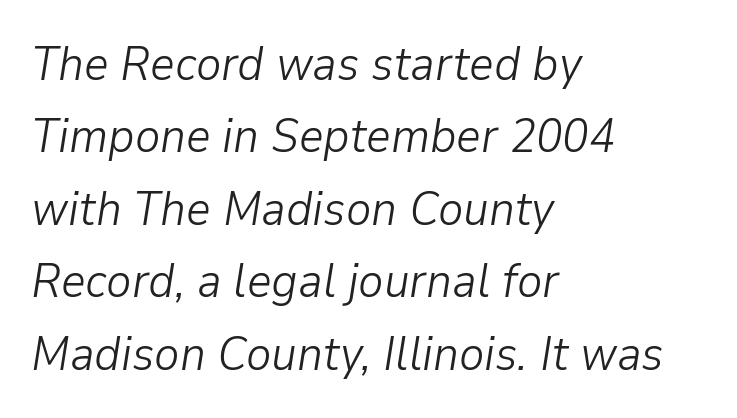
{"italic": "yes", "lean": "right", "slant_degrees": 9, "bold": "no", "weight": "light", "width": "normal", "stroke_contrast": "low", "x_height": "medium", "monospaced": "no", "underline": "no", "align": "left", "line_spacing": "normal", "line_spacing_ratio": 1.51, "letter_spacing": "normal", "letter_spacing_em": 0.0, "glyph_px": 48}
